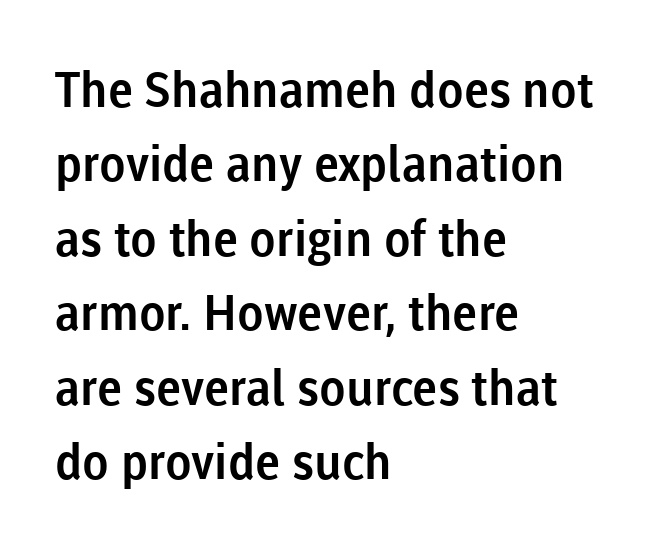
Q: Is the text italic (slanted)? A: No, it is upright.
Q: Is the typeface a serif or a sans-serif typeface? A: Sans-serif.
Q: Is the text underlined? A: No.
Q: How is the paragraph aligned? A: Left-aligned.
Q: Is the spacing between letters normal or unusually wide? A: Normal.
Q: Is the spacing between lines tight, normal or loose? A: Normal.
Q: Width (condensed, normal, or wide)? A: Normal.
Q: Stroke contrast? A: Low.
Q: x-height? A: Medium.
Q: Monospaced? A: No.
